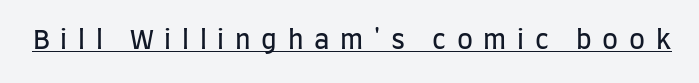
The image shows 26 px text type, upright; set unusually wide letter spacing (+0.41 em), underlined.
